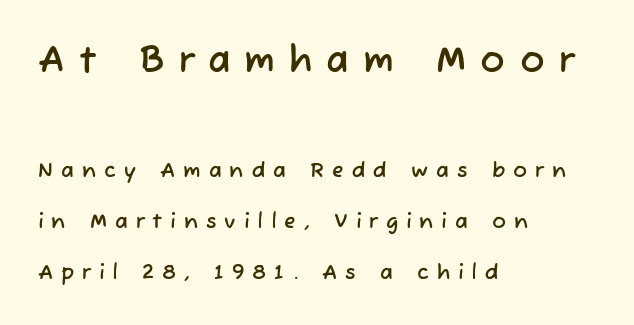
{"serif": "no", "width": "normal", "stroke_contrast": "low", "x_height": "medium", "monospaced": "no", "underline": "no", "align": "left", "line_spacing": "loose", "line_spacing_ratio": 2.43, "letter_spacing": "wide", "letter_spacing_em": 0.38, "larger_block": "first", "size_ratio": 1.76, "glyph_px": 37}
